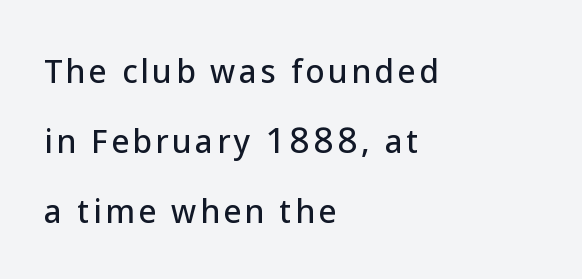
{"serif": "no", "italic": "no", "width": "normal", "stroke_contrast": "low", "x_height": "medium", "monospaced": "no", "underline": "no", "align": "left", "line_spacing": "loose", "line_spacing_ratio": 2.26, "glyph_px": 31}
